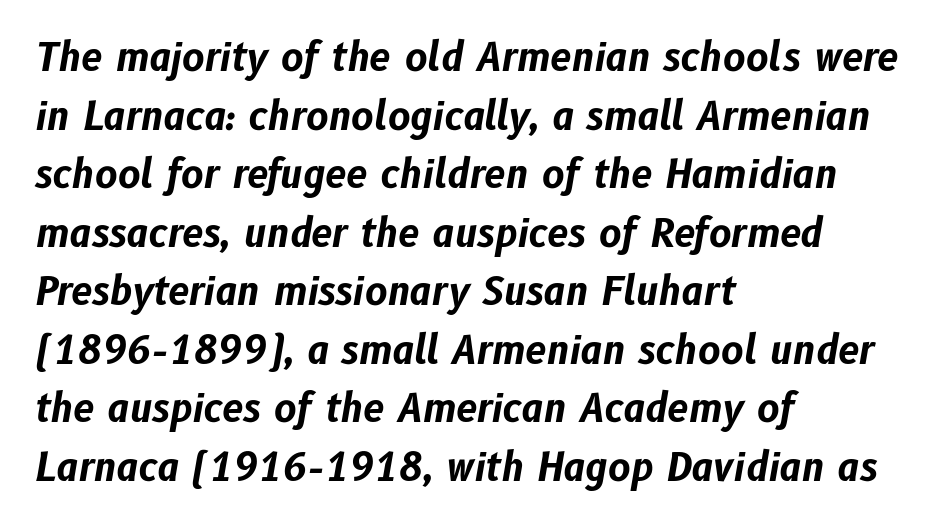
Q: Is the text bold? A: Yes.
Q: Is the text italic (slanted)? A: Yes, it leans right by about 10 degrees.
Q: Is the text underlined? A: No.
Q: How is the paragraph aligned? A: Left-aligned.
Q: Is the spacing between letters normal or unusually wide? A: Normal.
Q: Is the spacing between lines tight, normal or loose? A: Normal.
Q: Width (condensed, normal, or wide)? A: Normal.
Q: Stroke contrast? A: Low.
Q: x-height? A: Medium.
Q: Monospaced? A: No.
